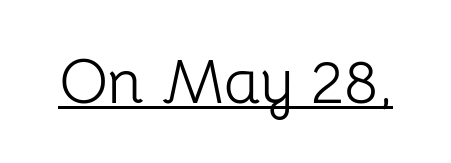
Q: Is the text bold? A: No.
Q: Is the text italic (slanted)? A: No, it is upright.
Q: Is the typeface a serif or a sans-serif typeface? A: Sans-serif.
Q: Is the text underlined? A: Yes.
Q: Is the spacing between letters normal or unusually wide? A: Normal.
Q: Width (condensed, normal, or wide)? A: Normal.
Q: Stroke contrast? A: Low.
Q: x-height? A: Medium.
Q: Monospaced? A: No.
